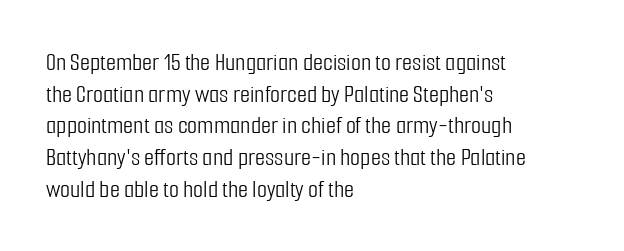
Q: Is the text bold? A: No.
Q: Is the text italic (slanted)? A: No, it is upright.
Q: Is the text underlined? A: No.
Q: How is the paragraph aligned? A: Left-aligned.
Q: Is the spacing between letters normal or unusually wide? A: Normal.
